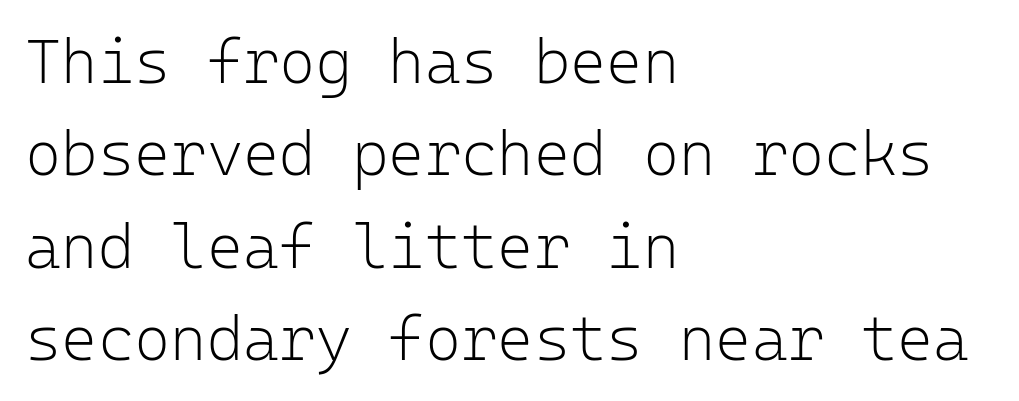
Type without underlining. To sum up the face: it is a sans, with no serifs. The strokes carry an ordinary text weight at most. The leading is moderate, giving the passage an even texture. Does the lettering tilt? It doesn't — this is upright. Each letter, wide or thin by design, is forced into the same width here.
